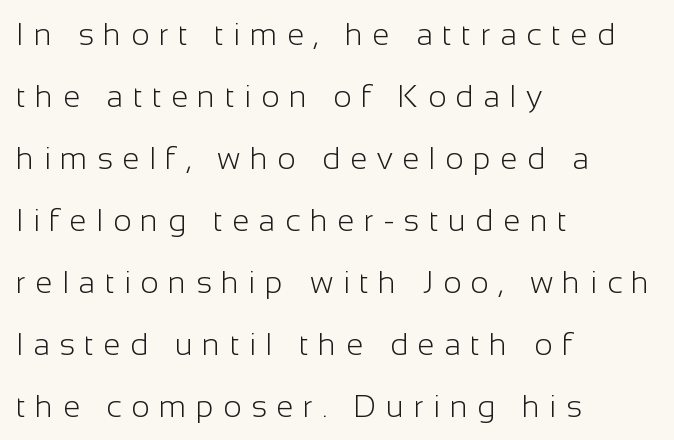
Does the copy run flush right? No — it runs flush left. Look at the tracking — it's clearly loosened, letters drifting apart. Posture: vertical. Rule under the text: the space is simply empty. The face used here is proportionally spaced, like ordinary book or web type.
